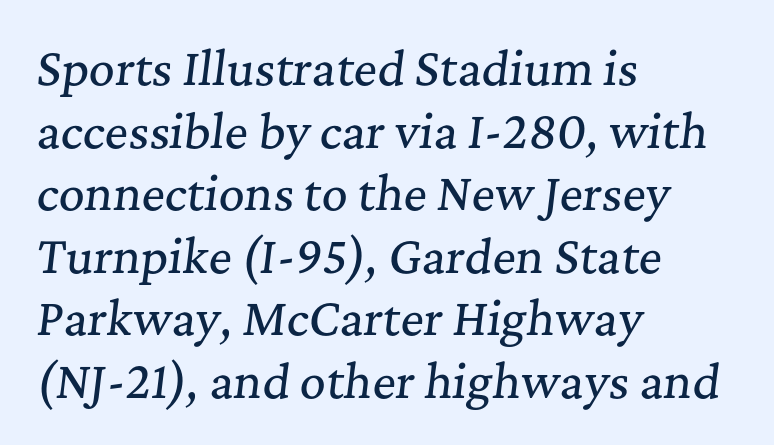
Looks like regular typesetting: each glyph gets only the width it needs. Observe the ordinary spacing: letters are neighbours, not strangers. A typesetter would call this leading conventional body-copy spacing. Serif or sans? Serif — the stroke terminals have little feet. Leftover space on each line is placed entirely after the last word. A clean baseline with only descenders dipping below it.
